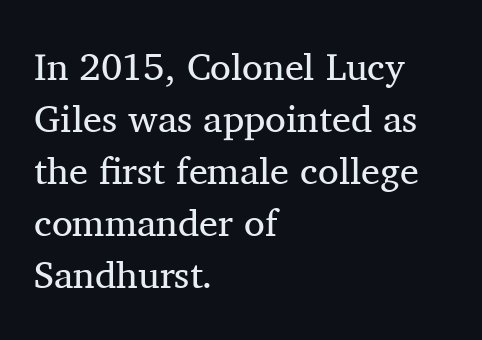
{"serif": "yes", "italic": "no", "bold": "no", "weight": "regular", "width": "normal", "stroke_contrast": "medium", "x_height": "medium", "monospaced": "no", "underline": "no", "align": "left", "line_spacing": "normal", "line_spacing_ratio": 1.37, "letter_spacing": "normal", "letter_spacing_em": 0.0, "glyph_px": 38}
